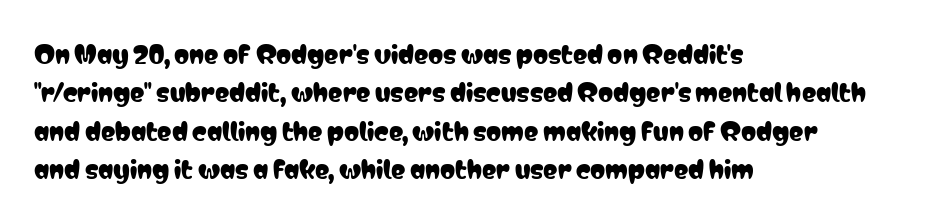
{"italic": "no", "underline": "no", "align": "left", "line_spacing": "normal", "line_spacing_ratio": 1.6, "letter_spacing": "normal", "letter_spacing_em": 0.0, "glyph_px": 24}
